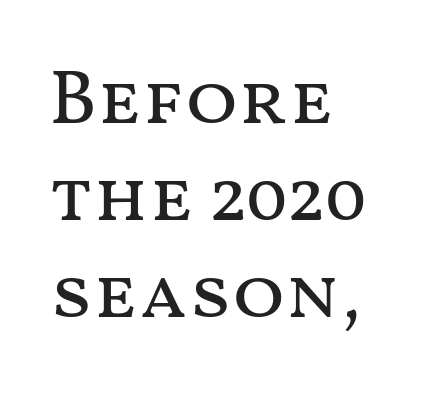
{"italic": "no", "bold": "no", "weight": "regular", "width": "wide", "stroke_contrast": "medium", "x_height": "medium", "monospaced": "no", "underline": "no", "align": "left", "line_spacing": "normal", "line_spacing_ratio": 1.26, "letter_spacing": "normal", "letter_spacing_em": 0.0, "glyph_px": 77}
